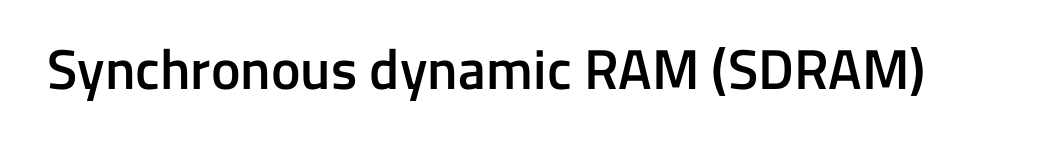
You can tell from the bare stems that sans-serif type was used. Caption: standard tracking, unaltered. Is this a fixed-width face? No — the glyphs have proportional, varying widths. Strokes here are thickened, but only to semibold level.
